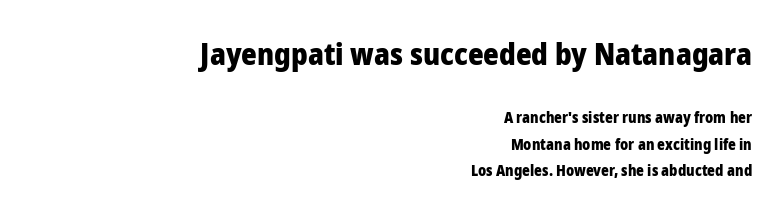
Q: Is the text bold? A: Yes.
Q: Is the text italic (slanted)? A: No, it is upright.
Q: Is the typeface a serif or a sans-serif typeface? A: Sans-serif.
Q: Is the text underlined? A: No.
Q: How is the paragraph aligned? A: Right-aligned.
Q: Is the spacing between letters normal or unusually wide? A: Normal.
Q: Which block of text is set in a larger size, the first (top) or the second (bottom)? A: The first (top) one.
Q: Width (condensed, normal, or wide)? A: Normal.
Q: Stroke contrast? A: Low.
Q: x-height? A: Medium.
Q: Monospaced? A: No.
